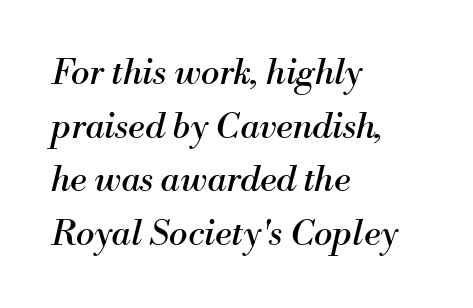
{"serif": "yes", "italic": "yes", "lean": "right", "slant_degrees": 13, "bold": "no", "weight": "regular", "width": "normal", "stroke_contrast": "medium", "x_height": "small", "monospaced": "no", "underline": "no", "align": "left", "line_spacing": "normal", "line_spacing_ratio": 1.53, "letter_spacing": "normal", "letter_spacing_em": 0.0, "glyph_px": 35}
